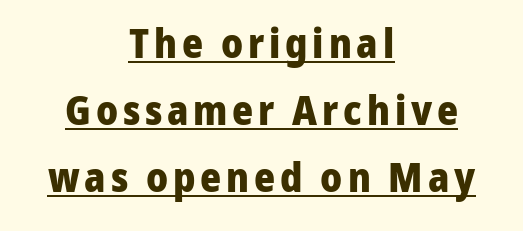
The image shows 40 px heavy sans-serif type, upright; set centered, normal line spacing (1.68x), underlined; low stroke contrast and a medium x-height.
